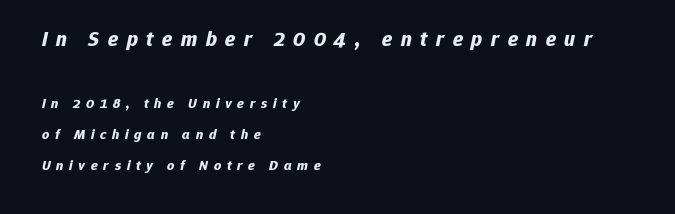
This rendering widens character spacing well past its baseline value. Is there much room between lines? Yes — plenty of vertical air separates them. How heavy is the stroke? Heavy — this is a bold. No word sits above an underline.
